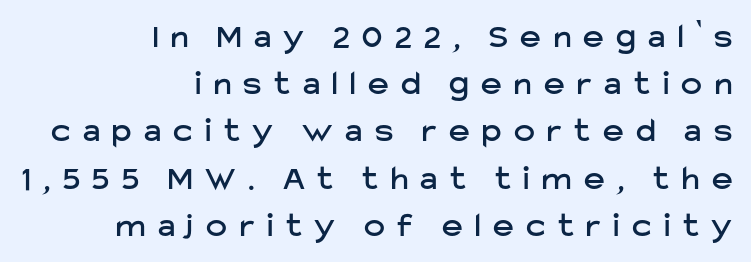
The image shows 35 px sans-serif type, upright; set right-aligned, normal line spacing (1.35x), unusually wide letter spacing (+0.36 em), not underlined; low stroke contrast and a medium x-height.
